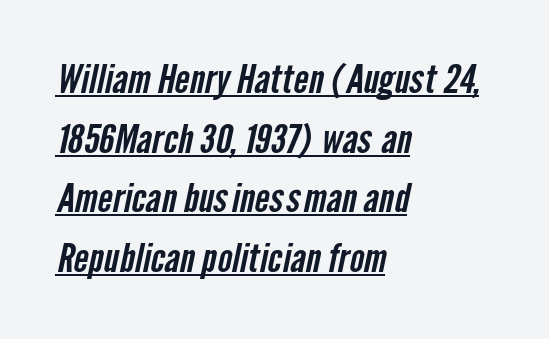
Honestly, the row spacing looks completely unremarkable. No extra tracking has been applied to these lines. The sample's only ornament is a line tracing under the words. Leftover space on each line is placed entirely after the last word. Typographically, this falls in the sans-serif category. A typesetter would call this proportional, since set widths differ per character.
